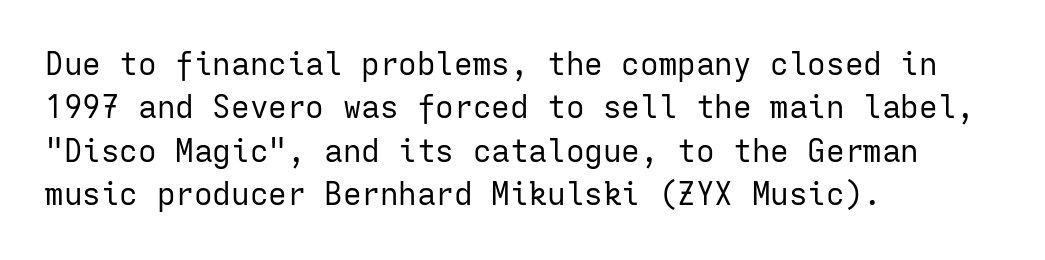
Q: Is the text bold? A: No.
Q: Is the text italic (slanted)? A: No, it is upright.
Q: Is the typeface a serif or a sans-serif typeface? A: Sans-serif.
Q: Is the text underlined? A: No.
Q: How is the paragraph aligned? A: Left-aligned.
Q: Is the spacing between letters normal or unusually wide? A: Normal.
Q: Is the spacing between lines tight, normal or loose? A: Normal.
Q: Width (condensed, normal, or wide)? A: Normal.
Q: Stroke contrast? A: Low.
Q: x-height? A: Medium.
Q: Monospaced? A: Yes.
